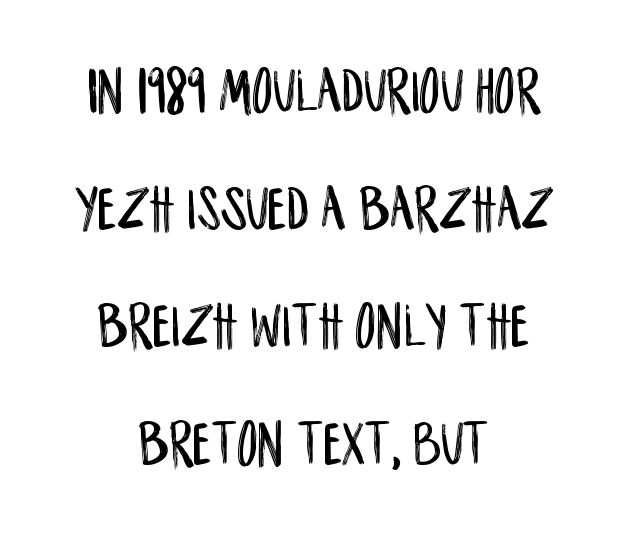
In terms of posture, this sample is upright. The glyphs are unaccompanied by any horizontal stroke below them. These lines are rendered in a variable-pitch font. Typographically, this falls in the sans-serif category. Does extra space separate the letters? No, they use regular spacing. Alignment: centered.
